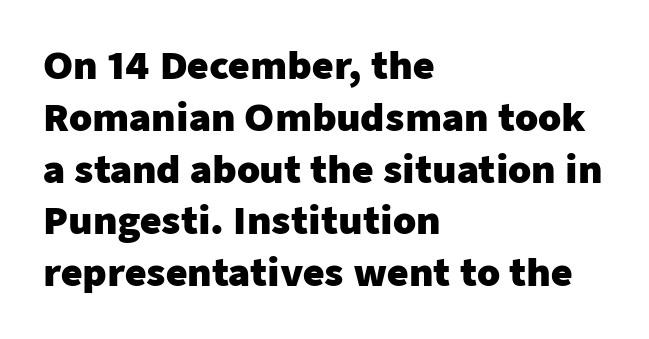
The image shows 37 px heavy sans-serif type, upright; set left-aligned, normal line spacing (1.4x), normal letter spacing, not underlined; low stroke contrast and a medium x-height.
